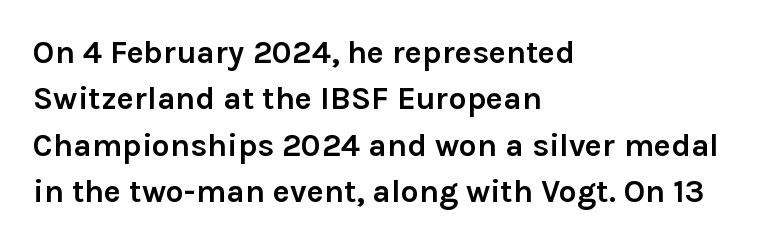
The area under the type is left untouched. Caption: standard tracking, unaltered. Students, this is bold: see how much ink each stroke carries. This sample uses an upright cut, with every glyph sitting square on the baseline. These lines are rendered in a variable-pitch font. Font category for this specimen: sans-serif.
